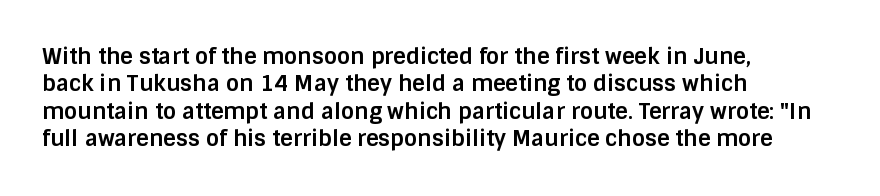
{"italic": "no", "bold": "yes", "underline": "no", "align": "left", "line_spacing": "normal", "line_spacing_ratio": 1.25, "letter_spacing": "normal", "letter_spacing_em": 0.0, "glyph_px": 22}
